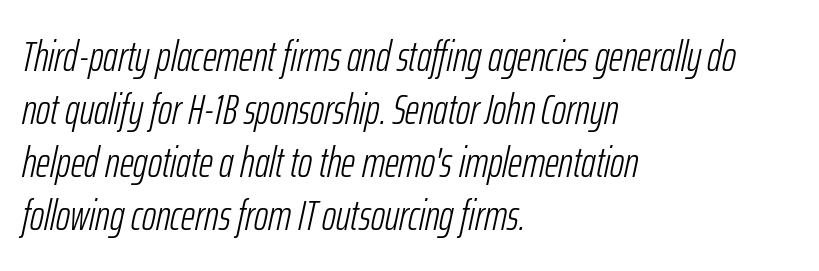
Short and long lines alike share a common starting point at left. The tracking reads as untouched default to a designer's eye. The letters advance in unequal steps, a hallmark of proportional type. Slanted lettering throughout.
